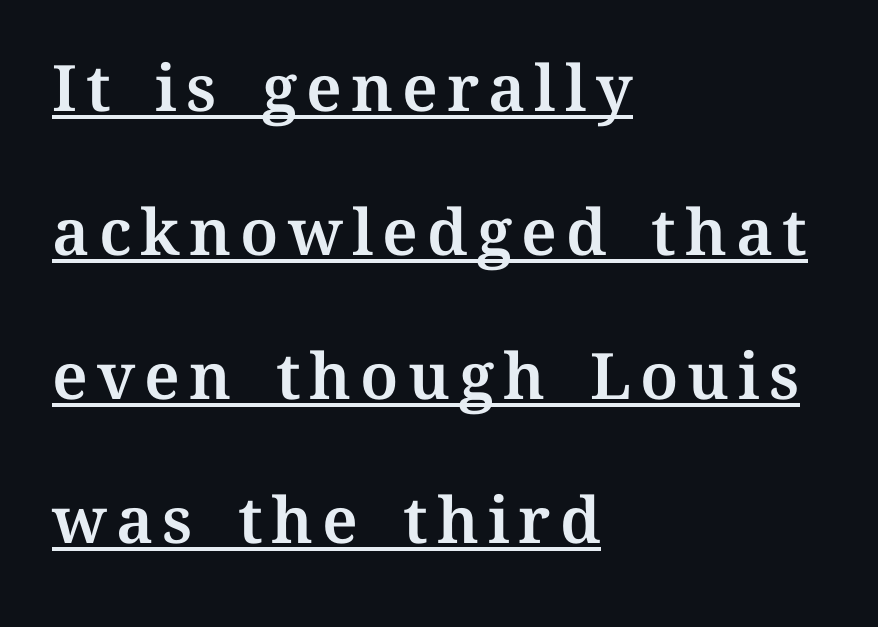
The image shows 64 px text type, upright; set left-aligned, loose line spacing (2.25x), underlined; medium stroke contrast and a medium x-height.
